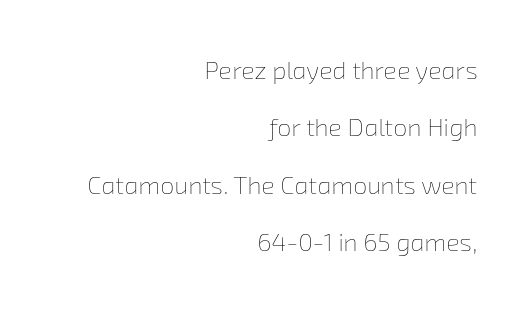
The image shows 25 px text type; set right-aligned, loose line spacing (2.3x), normal letter spacing, not underlined.
